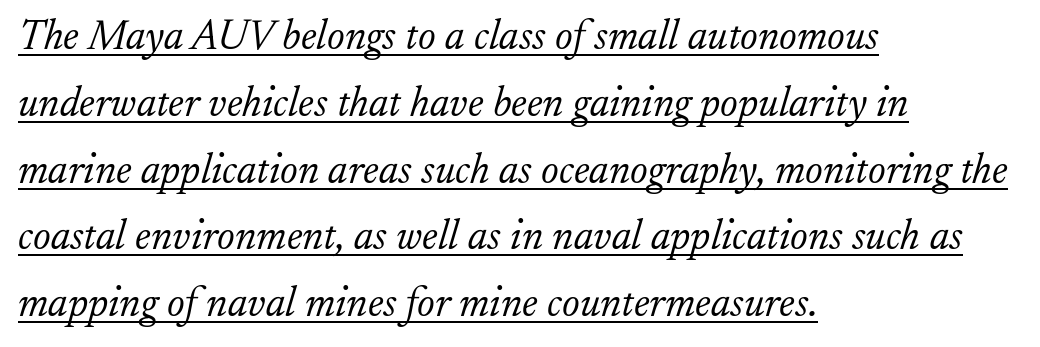
This sample carries an underscore along the baseline area. No extra tracking has been applied to these lines. Posture: slanted. This rendering uses left alignment, leaving the right contour irregular. Serifs: yes, visible at the terminals of the letterforms.
